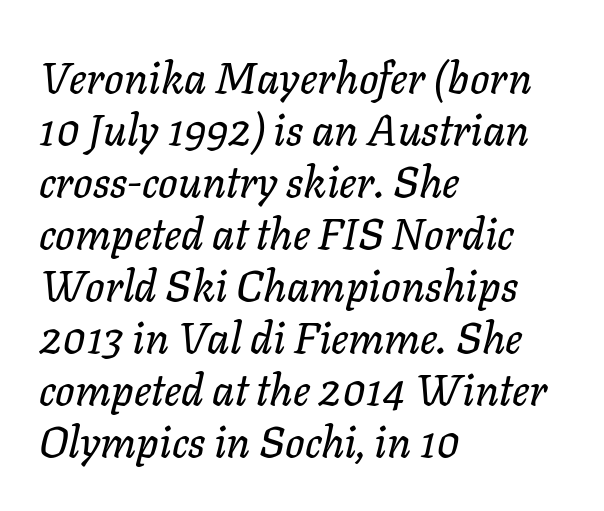
Q: Is the text italic (slanted)? A: Yes, it leans right by about 11 degrees.
Q: Is the text underlined? A: No.
Q: How is the paragraph aligned? A: Left-aligned.
Q: Is the spacing between letters normal or unusually wide? A: Normal.
Q: Width (condensed, normal, or wide)? A: Normal.
Q: Stroke contrast? A: Low.
Q: x-height? A: Medium.
Q: Monospaced? A: No.
